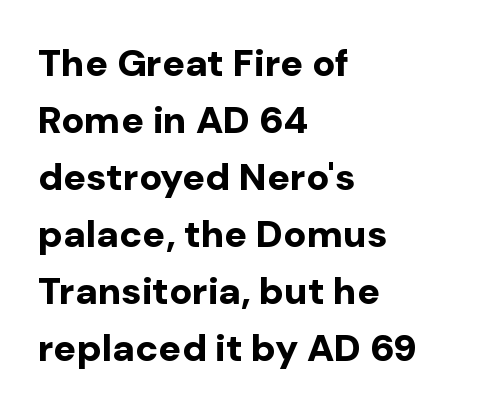
Q: Is the text bold? A: Yes.
Q: Is the text italic (slanted)? A: No, it is upright.
Q: Is the typeface a serif or a sans-serif typeface? A: Sans-serif.
Q: Is the text underlined? A: No.
Q: How is the paragraph aligned? A: Left-aligned.
Q: Is the spacing between letters normal or unusually wide? A: Normal.
Q: Is the spacing between lines tight, normal or loose? A: Normal.
Q: Width (condensed, normal, or wide)? A: Normal.
Q: Stroke contrast? A: Low.
Q: x-height? A: Medium.
Q: Monospaced? A: No.
